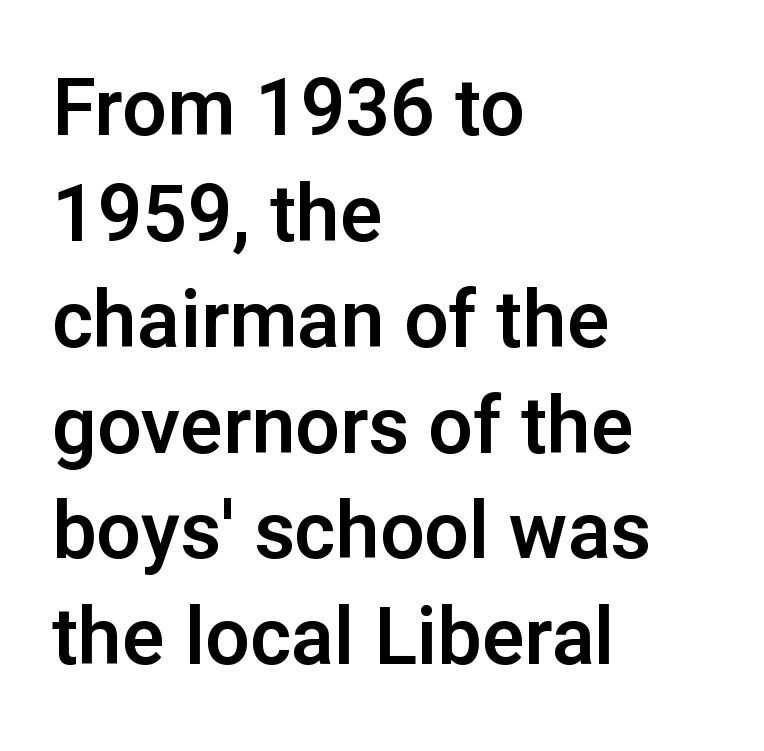
{"serif": "no", "italic": "no", "width": "normal", "stroke_contrast": "low", "x_height": "medium", "monospaced": "no", "underline": "no", "align": "left", "line_spacing": "normal", "line_spacing_ratio": 1.34, "letter_spacing": "normal", "letter_spacing_em": 0.0, "glyph_px": 79}
